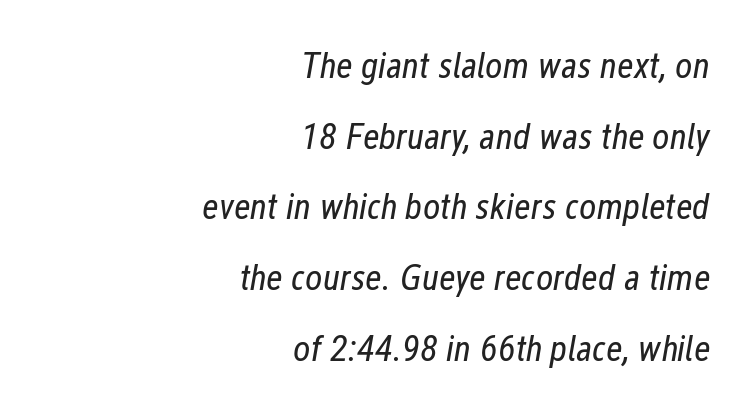
The image shows 37 px regular-weight, condensed type, italic (leaning right); set right-aligned, loose line spacing (1.91x), normal letter spacing, not underlined; low stroke contrast and a medium x-height.
